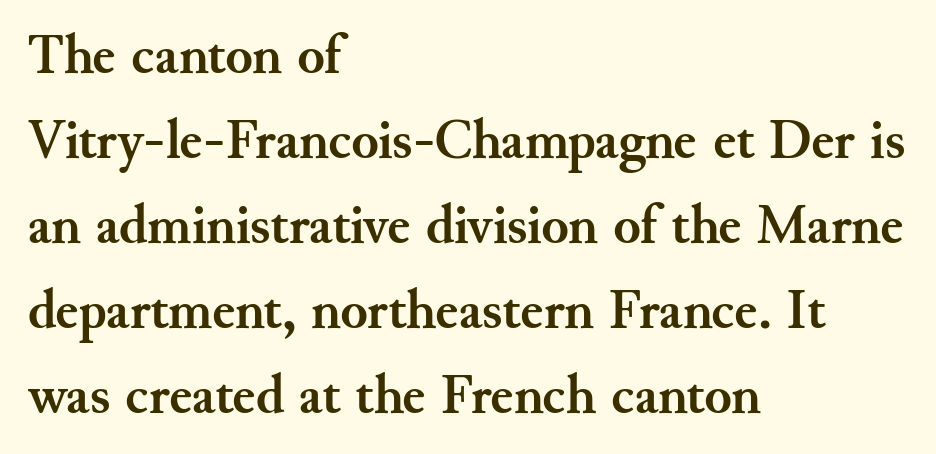
Ordinary non-slanted type is in use. These lines keep a tight, regular rhythm from letter to letter. The face used here is seriffed, in the tradition of book romans. Anything drawn beneath the words? Only blank space. Rows of type keep a routine distance in the vertical direction.
